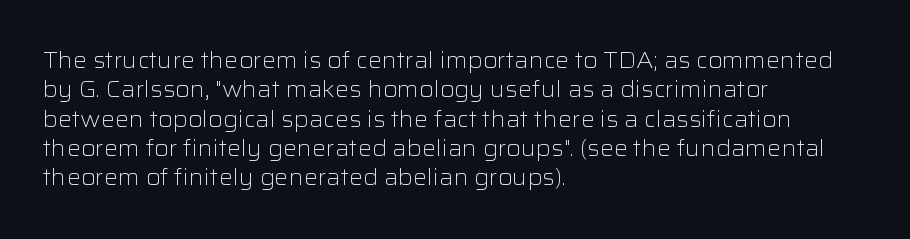
{"italic": "no", "bold": "no", "underline": "no", "align": "left", "line_spacing": "normal", "line_spacing_ratio": 1.33, "letter_spacing": "normal", "letter_spacing_em": 0.0, "glyph_px": 22}
